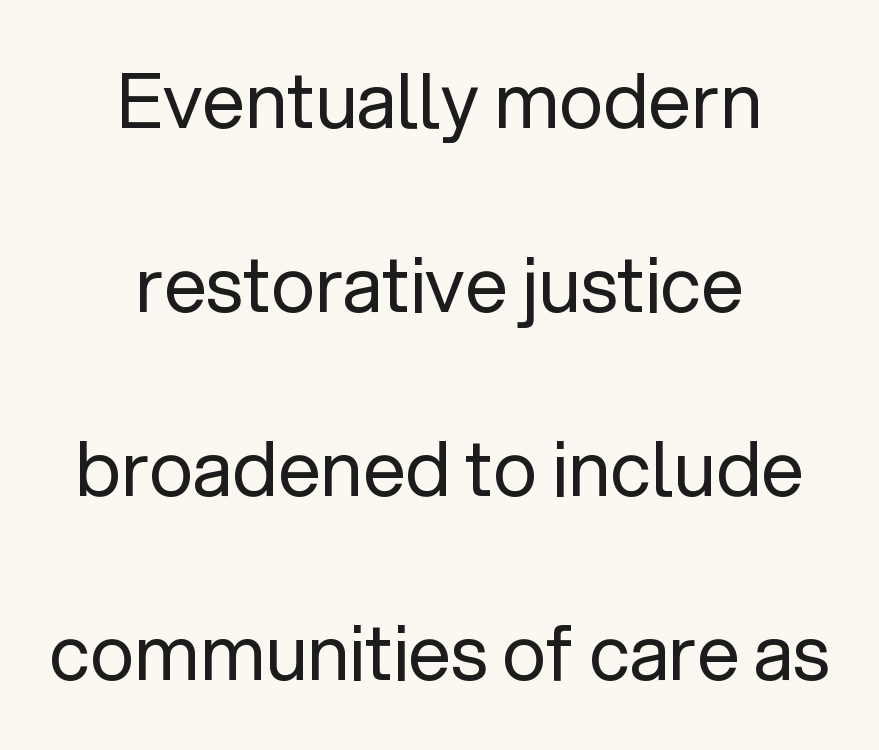
Check under the words: just untouched page. You could call the tracking neutral — neither tight nor loose. Ink coverage per letter is moderate at most. Observe the absence of serifs on each vertical stroke in this sample. In terms of leading, this rendering errs on the spacious side.
